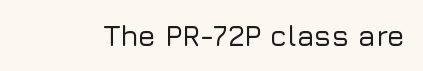
The letterforms sit shoulder to shoulder at normal distance. Vertical strokes here are truly vertical. Proportional: the letters do not fall into vertical columns. The specimen omits any rule beneath the text block's lines. Typographically, this falls in the sans-serif category.
